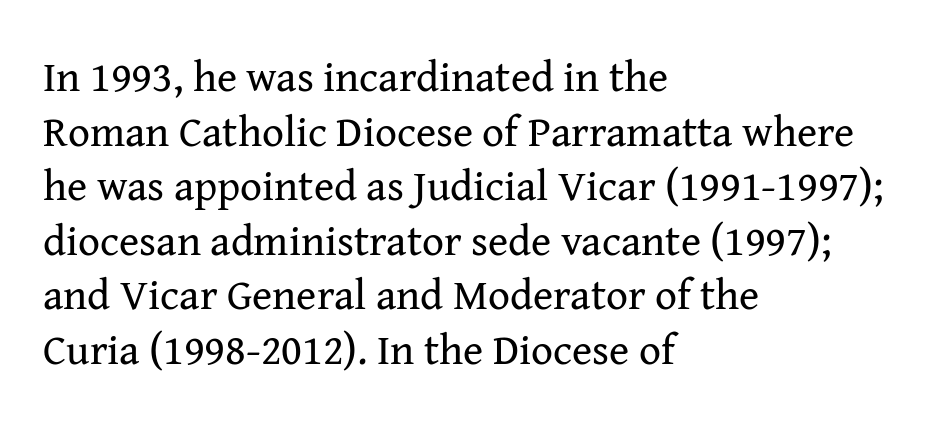
The type is set solid horizontally, with unmodified tracking. Left-aligned paragraph, ragged on the right. How would I describe the line gaps? Plain and ordinary. Does the lettering tilt? It doesn't — this is upright. Underline: absent. You can tell from the footed stems that serif type was used.
